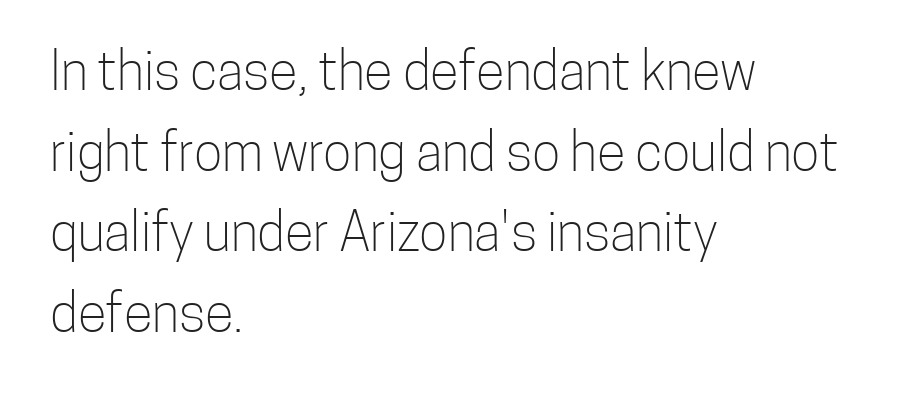
The image shows 53 px light, condensed sans-serif type, upright; set left-aligned, normal line spacing (1.52x), normal letter spacing, not underlined; low stroke contrast and a medium x-height.
